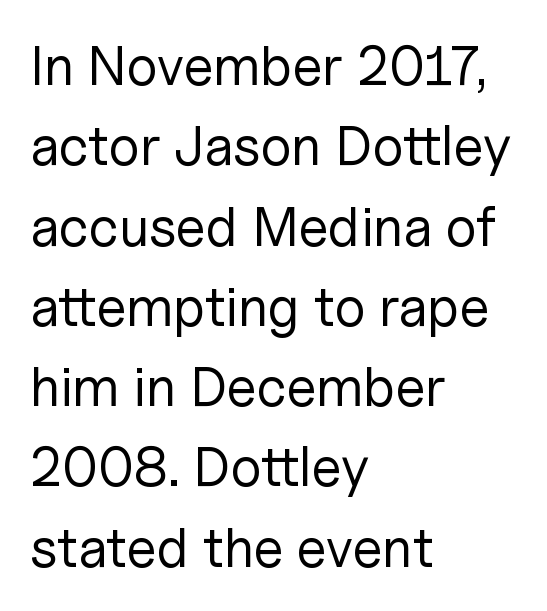
The image shows 55 px regular-weight sans-serif type, upright; set left-aligned, normal line spacing (1.46x), normal letter spacing, not underlined; low stroke contrast and a medium x-height.
